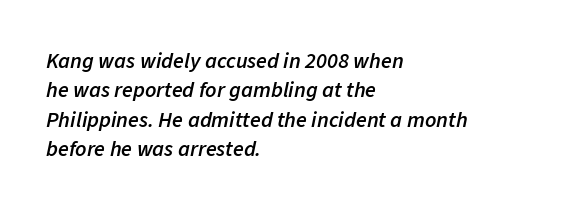
The baseline area is clear. The face used here has a pronounced slope to its letters. The lines are quadded left. Leading matches the norm, producing a regular column. Semibold letterforms, between regular and bold.
